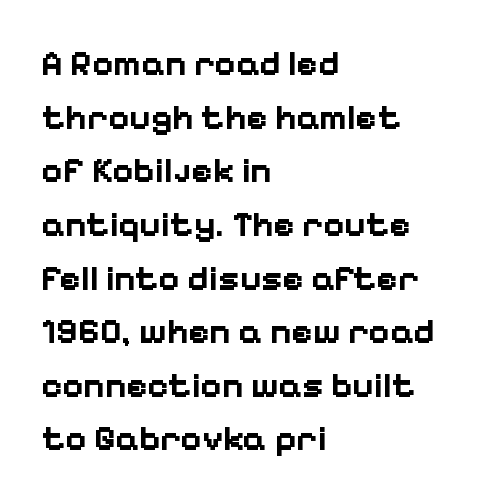
{"serif": "no", "italic": "no", "bold": "yes", "weight": "bold", "width": "normal", "stroke_contrast": "low", "x_height": "medium", "monospaced": "no", "underline": "no", "align": "left", "line_spacing": "normal", "line_spacing_ratio": 1.49, "letter_spacing": "normal", "letter_spacing_em": 0.0, "glyph_px": 36}
